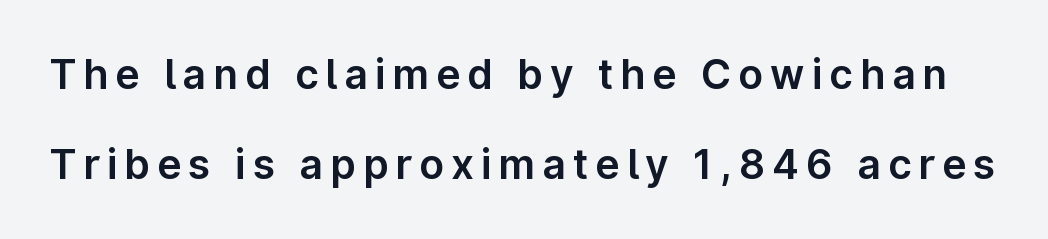
Q: Is the text italic (slanted)? A: No, it is upright.
Q: Is the typeface a serif or a sans-serif typeface? A: Sans-serif.
Q: Is the text underlined? A: No.
Q: Is the spacing between lines tight, normal or loose? A: Loose.
Q: Width (condensed, normal, or wide)? A: Normal.
Q: Stroke contrast? A: Low.
Q: x-height? A: Medium.
Q: Monospaced? A: No.
